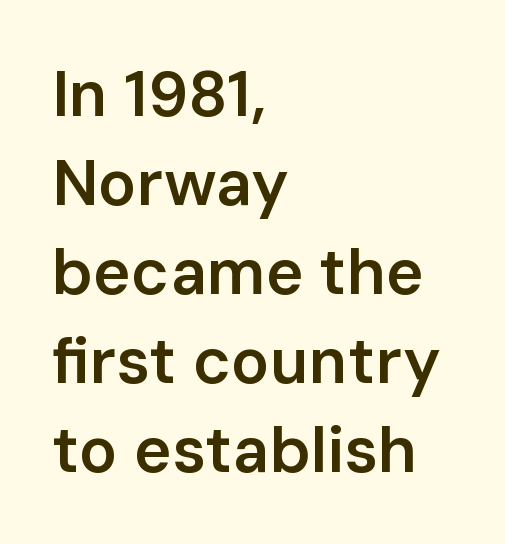
{"serif": "no", "italic": "no", "bold": "semi", "weight": "semibold", "width": "normal", "stroke_contrast": "low", "x_height": "medium", "monospaced": "no", "underline": "no", "align": "left", "line_spacing": "normal", "line_spacing_ratio": 1.39, "letter_spacing": "normal", "letter_spacing_em": 0.0, "glyph_px": 64}
